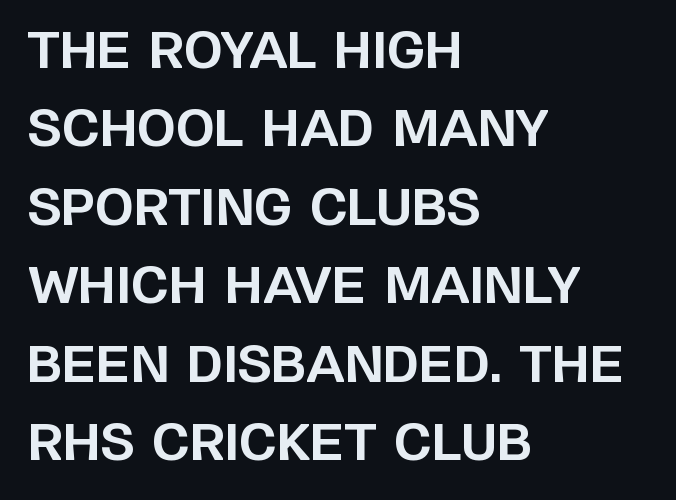
Q: Is the text bold? A: Yes.
Q: Is the text italic (slanted)? A: No, it is upright.
Q: Is the typeface a serif or a sans-serif typeface? A: Sans-serif.
Q: Is the text underlined? A: No.
Q: How is the paragraph aligned? A: Left-aligned.
Q: Is the spacing between letters normal or unusually wide? A: Normal.
Q: Is the spacing between lines tight, normal or loose? A: Normal.
Q: Width (condensed, normal, or wide)? A: Normal.
Q: Stroke contrast? A: Low.
Q: x-height? A: Large.
Q: Monospaced? A: No.
